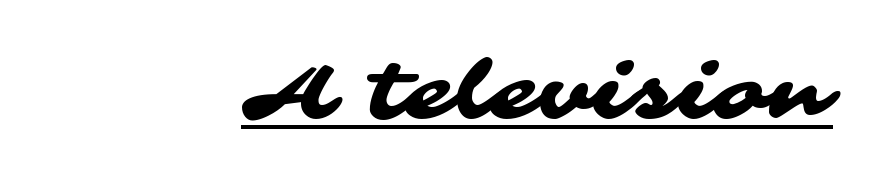
{"serif": "no", "width": "wide", "stroke_contrast": "medium", "x_height": "medium", "monospaced": "no", "underline": "yes", "align": "right", "letter_spacing": "normal", "letter_spacing_em": 0.0, "glyph_px": 79}
